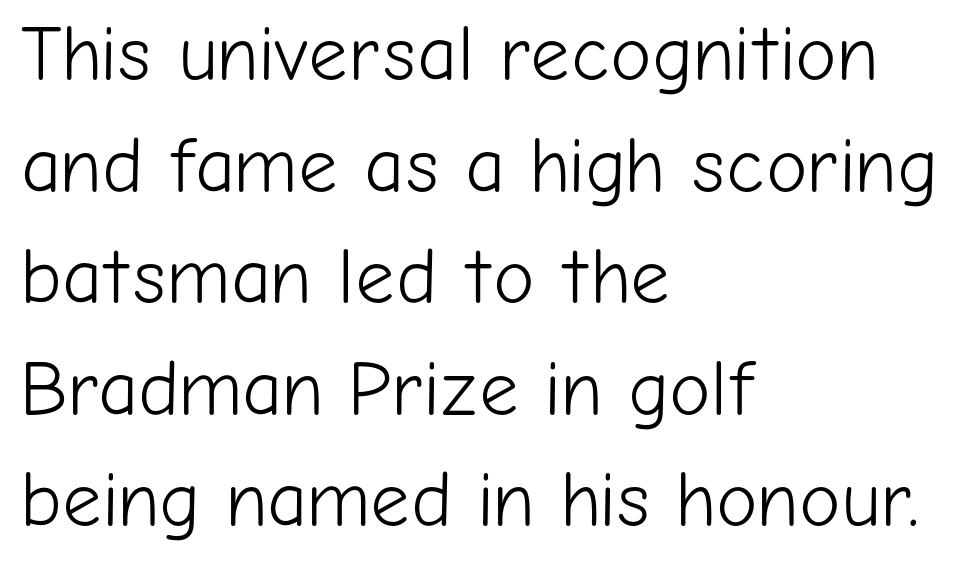
The image shows 78 px light sans-serif type, upright; set left-aligned, normal line spacing (1.43x), normal letter spacing, not underlined; low stroke contrast and a medium x-height.
